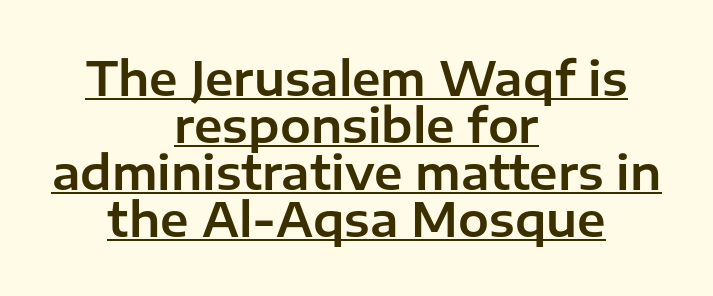
A typesetter would call this leading minimal, almost set solid. The type sits square on the baseline with zero lean. You could not count columns in this text — the font is proportionally spaced. These lines stack symmetrically, like a column narrowing and widening about its center. Observe the absence of serifs on each vertical stroke in this sample.
